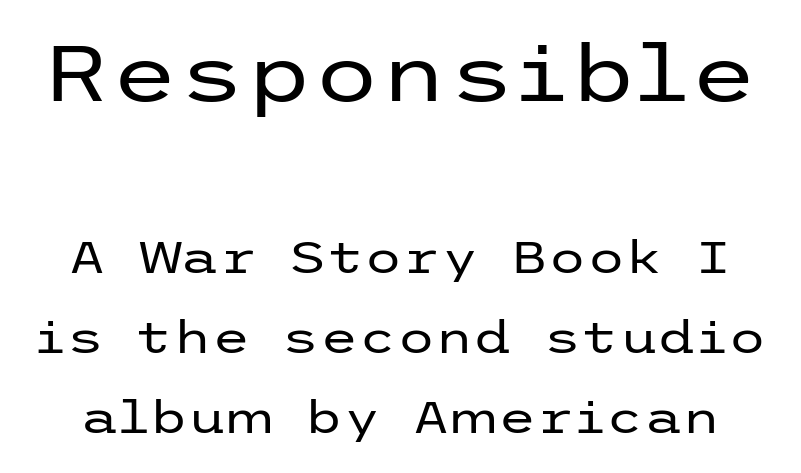
The image shows 77 px regular-weight, wide sans-serif type, upright; set line spacing 1.82x, normal letter spacing, not underlined; the first (top) block is 1.75x larger; low stroke contrast and a medium x-height.
